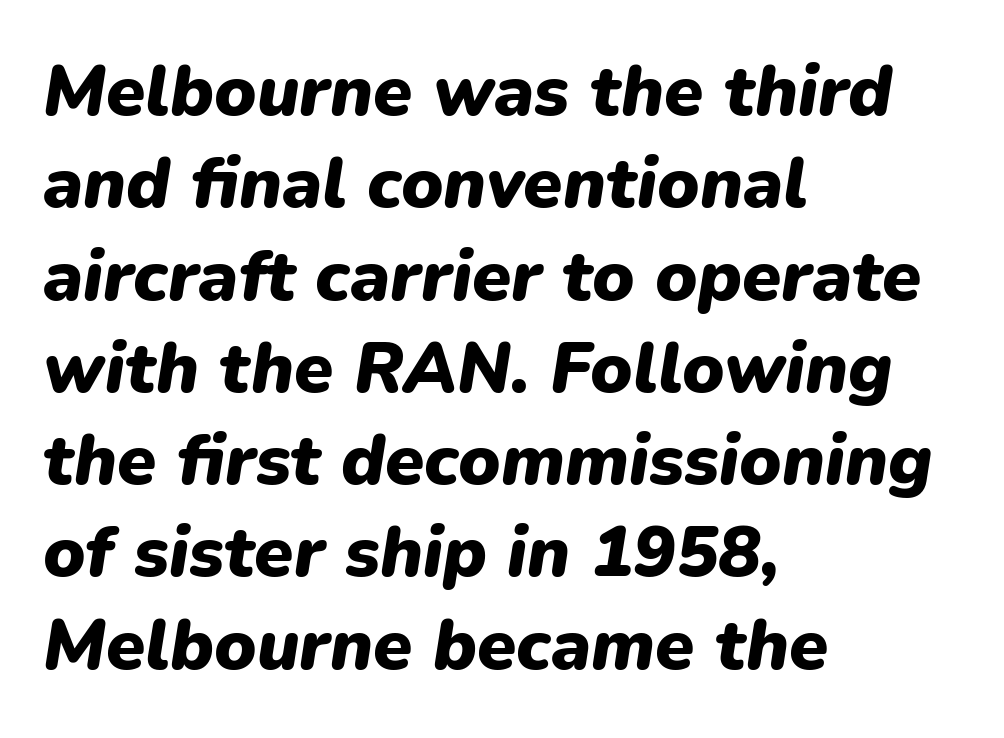
Q: Is the text bold? A: Yes.
Q: Is the text italic (slanted)? A: Yes, it leans right by about 9 degrees.
Q: Is the text underlined? A: No.
Q: How is the paragraph aligned? A: Left-aligned.
Q: Is the spacing between letters normal or unusually wide? A: Normal.
Q: Is the spacing between lines tight, normal or loose? A: Normal.
Q: Width (condensed, normal, or wide)? A: Normal.
Q: Stroke contrast? A: Low.
Q: x-height? A: Medium.
Q: Monospaced? A: No.
